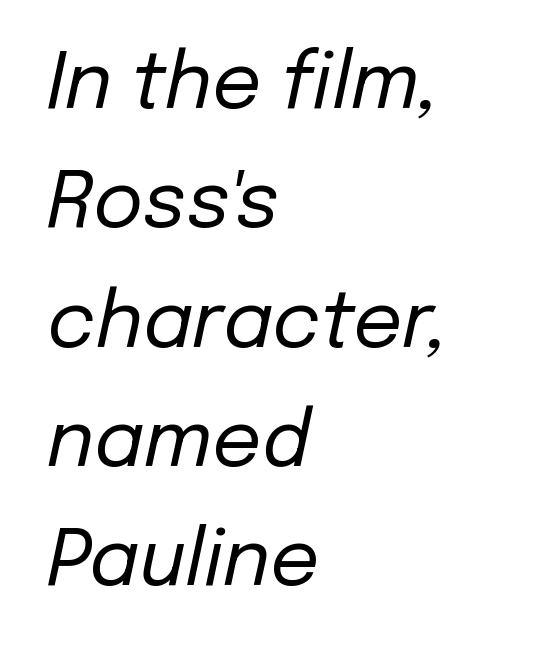
{"italic": "yes", "lean": "right", "slant_degrees": 12, "bold": "no", "weight": "regular", "width": "normal", "stroke_contrast": "low", "x_height": "medium", "monospaced": "no", "underline": "no", "align": "left", "line_spacing": "normal", "line_spacing_ratio": 1.55, "letter_spacing": "normal", "letter_spacing_em": 0.0, "glyph_px": 77}
